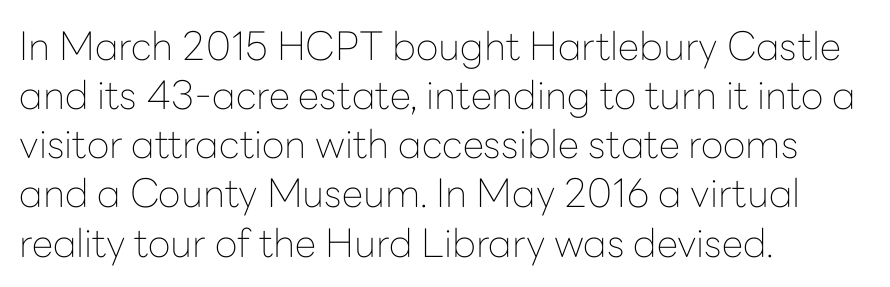
The image shows 39 px thin sans-serif type, upright; set left-aligned, normal line spacing (1.26x), normal letter spacing, not underlined; low stroke contrast and a medium x-height.
